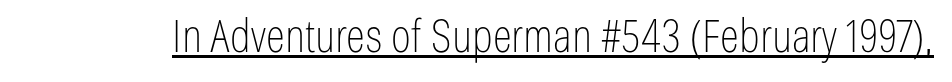
Nope, not italic — everything's standing straight. This sample has the flowing, uneven cadence of proportional lettering. I'd call this a sans setting — the letters go barefoot. The font sits on the lighter half of the weight spectrum, regular included.
